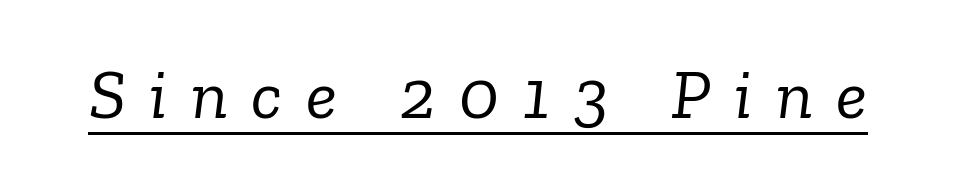
The image shows 71 px light serif type, italic (leaning right); set unusually wide letter spacing (+0.33 em), underlined; low stroke contrast and a medium x-height.
